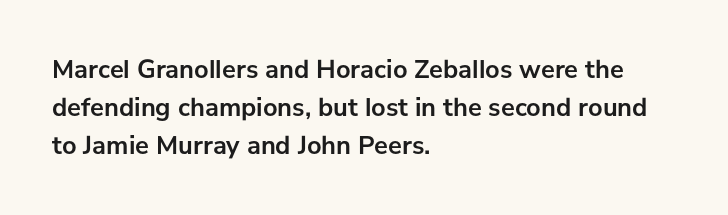
The image shows 26 px bold type, upright; set left-aligned, normal line spacing (1.46x), normal letter spacing, not underlined.
